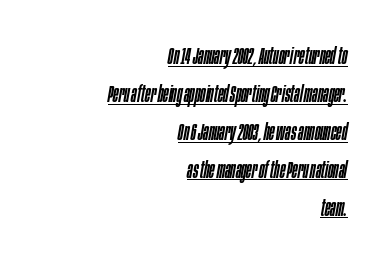
The image shows 23 px text type, italic (leaning right); set right-aligned, normal line spacing (1.65x), normal letter spacing, underlined.
